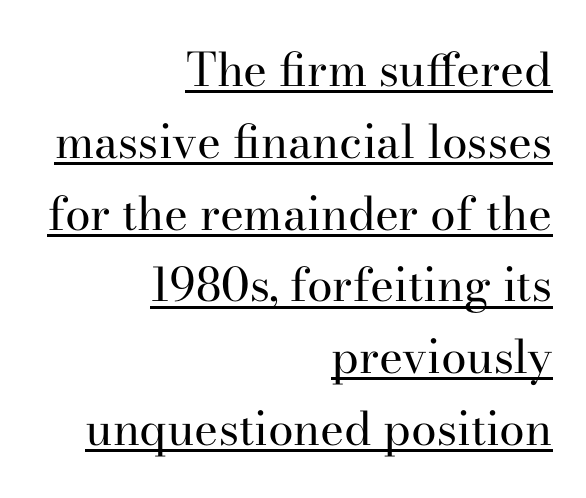
Q: Is the text bold? A: No.
Q: Is the text italic (slanted)? A: No, it is upright.
Q: Is the typeface a serif or a sans-serif typeface? A: Serif.
Q: Is the text underlined? A: Yes.
Q: How is the paragraph aligned? A: Right-aligned.
Q: Is the spacing between letters normal or unusually wide? A: Normal.
Q: Is the spacing between lines tight, normal or loose? A: Normal.
Q: Width (condensed, normal, or wide)? A: Normal.
Q: Stroke contrast? A: High.
Q: x-height? A: Small.
Q: Monospaced? A: No.
